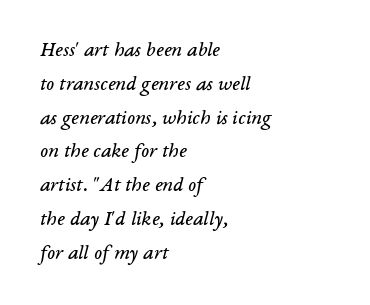
The image shows 21 px text type, italic (leaning right); set left-aligned, normal line spacing (1.61x), normal letter spacing, not underlined.
